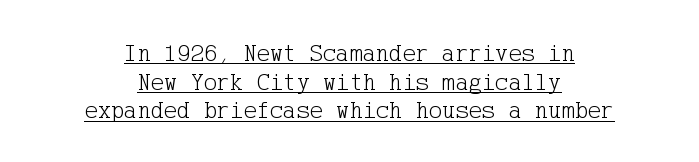
Q: Is the text bold? A: No.
Q: Is the text italic (slanted)? A: No, it is upright.
Q: Is the text underlined? A: Yes.
Q: How is the paragraph aligned? A: Centered.
Q: Is the spacing between letters normal or unusually wide? A: Normal.
Q: Is the spacing between lines tight, normal or loose? A: Tight.
